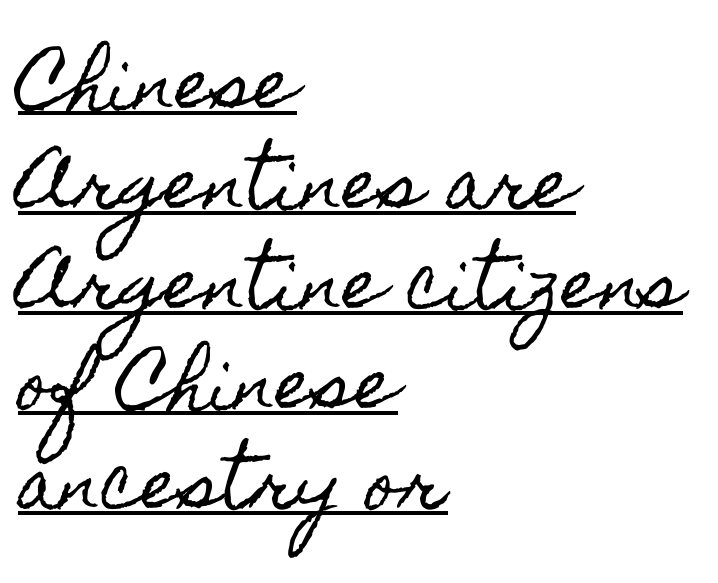
Q: Is the text italic (slanted)? A: Yes.
Q: Is the text underlined? A: Yes.
Q: How is the paragraph aligned? A: Left-aligned.
Q: Is the spacing between letters normal or unusually wide? A: Normal.
Q: Is the spacing between lines tight, normal or loose? A: Normal.
Q: Width (condensed, normal, or wide)? A: Condensed.
Q: x-height? A: Small.
Q: Monospaced? A: No.
